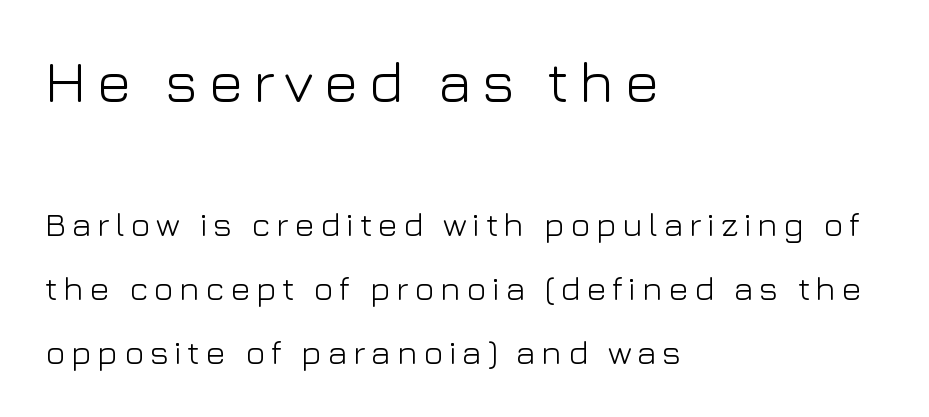
Q: Is the text bold? A: No.
Q: Is the text italic (slanted)? A: No, it is upright.
Q: Is the typeface a serif or a sans-serif typeface? A: Sans-serif.
Q: Is the text underlined? A: No.
Q: How is the paragraph aligned? A: Left-aligned.
Q: Which block of text is set in a larger size, the first (top) or the second (bottom)? A: The first (top) one.
Q: Width (condensed, normal, or wide)? A: Normal.
Q: Stroke contrast? A: Low.
Q: x-height? A: Medium.
Q: Monospaced? A: No.
